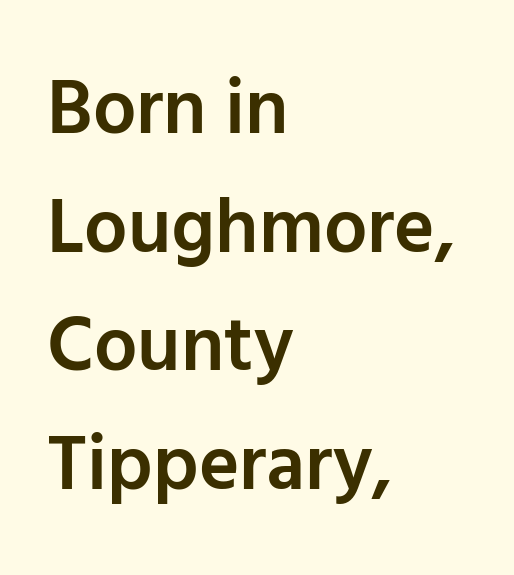
Q: Is the text bold? A: Semi-bold.
Q: Is the text italic (slanted)? A: No, it is upright.
Q: Is the typeface a serif or a sans-serif typeface? A: Sans-serif.
Q: Is the text underlined? A: No.
Q: How is the paragraph aligned? A: Left-aligned.
Q: Is the spacing between letters normal or unusually wide? A: Normal.
Q: Is the spacing between lines tight, normal or loose? A: Normal.
Q: Width (condensed, normal, or wide)? A: Normal.
Q: Stroke contrast? A: Low.
Q: x-height? A: Medium.
Q: Monospaced? A: No.
